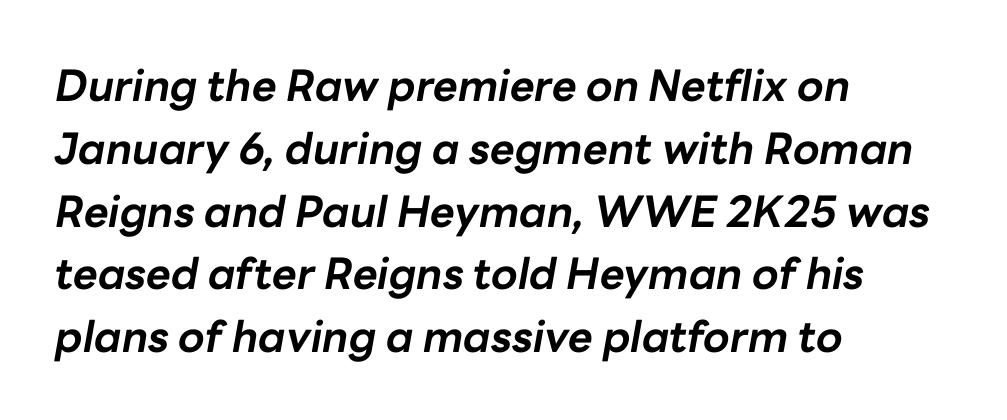
{"italic": "yes", "lean": "right", "slant_degrees": 10, "bold": "yes", "weight": "bold", "width": "normal", "stroke_contrast": "low", "x_height": "medium", "monospaced": "no", "underline": "no", "align": "left", "line_spacing": "normal", "line_spacing_ratio": 1.46, "letter_spacing": "normal", "letter_spacing_em": 0.0, "glyph_px": 43}
